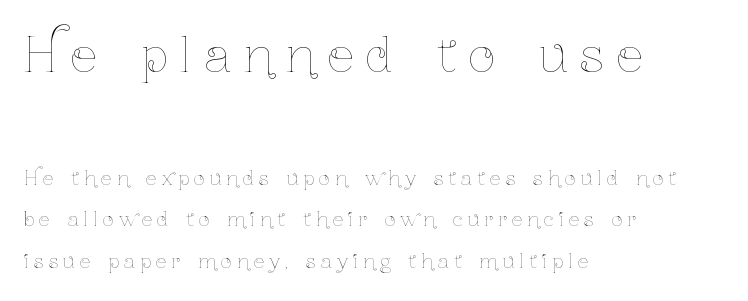
{"italic": "no", "bold": "no", "weight": "thin", "width": "condensed", "stroke_contrast": "low", "x_height": "medium", "monospaced": "no", "underline": "no", "align": "left", "line_spacing": "loose", "line_spacing_ratio": 2.19, "letter_spacing": "wide", "letter_spacing_em": 0.27, "larger_block": "first", "size_ratio": 2.47, "glyph_px": 47}
